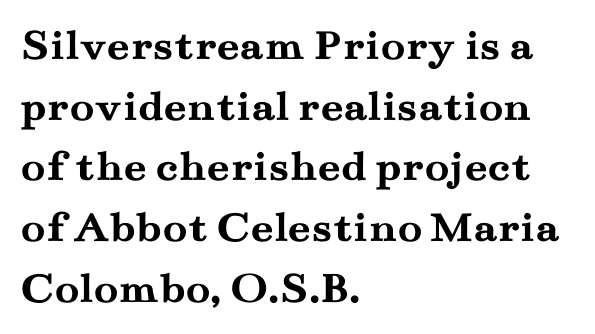
{"serif": "yes", "italic": "no", "bold": "yes", "weight": "semibold", "width": "wide", "stroke_contrast": "medium", "x_height": "small", "monospaced": "no", "underline": "no", "align": "left", "line_spacing": "normal", "line_spacing_ratio": 1.35, "letter_spacing": "normal", "letter_spacing_em": 0.0, "glyph_px": 45}
